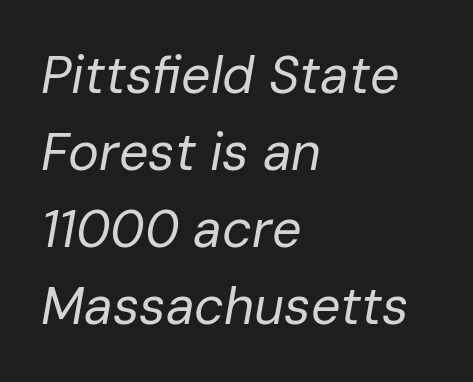
The image shows 52 px regular-weight type, italic (leaning right); set left-aligned, normal line spacing (1.48x), normal letter spacing, not underlined; low stroke contrast and a medium x-height.
